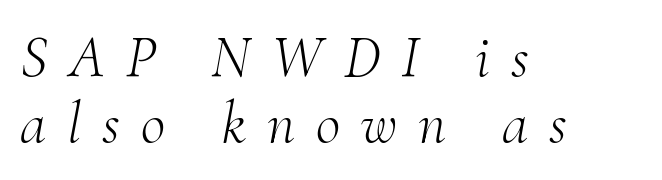
The image shows 60 px light serif type, italic (leaning right); set left-aligned, tight line spacing (1.1x), unusually wide letter spacing (+0.35 em), not underlined; medium stroke contrast and a small x-height.
